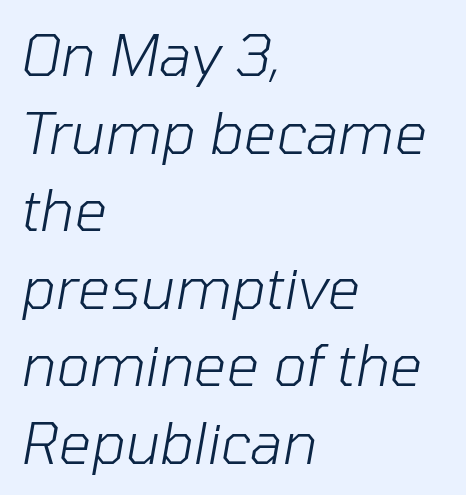
{"italic": "yes", "lean": "right", "slant_degrees": 10, "bold": "no", "weight": "light", "width": "normal", "stroke_contrast": "low", "x_height": "medium", "monospaced": "no", "underline": "no", "align": "left", "line_spacing": "normal", "line_spacing_ratio": 1.36, "letter_spacing": "normal", "letter_spacing_em": 0.0, "glyph_px": 57}
